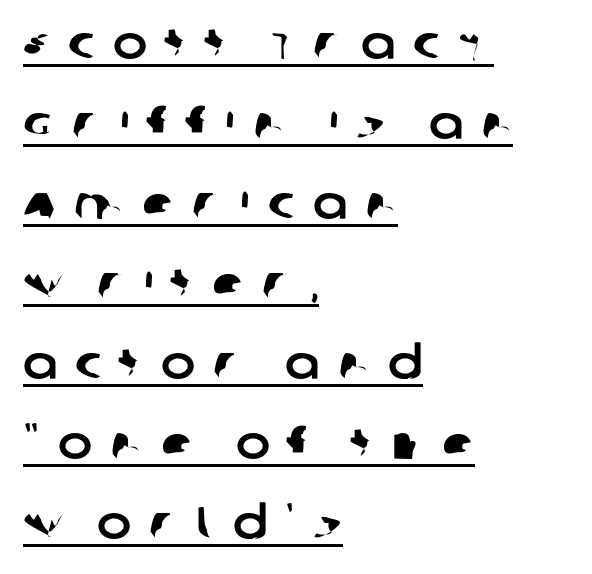
The image shows 46 px sans-serif type; set left-aligned, line spacing 1.74x, unusually wide letter spacing (+0.4 em), underlined; low stroke contrast and a large x-height.
